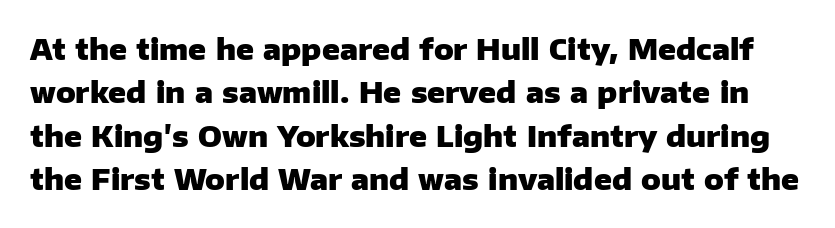
{"serif": "no", "italic": "no", "bold": "yes", "weight": "heavy", "width": "normal", "stroke_contrast": "low", "x_height": "medium", "monospaced": "no", "underline": "no", "line_spacing": "normal", "line_spacing_ratio": 1.5, "letter_spacing": "normal", "letter_spacing_em": 0.0, "glyph_px": 29}
